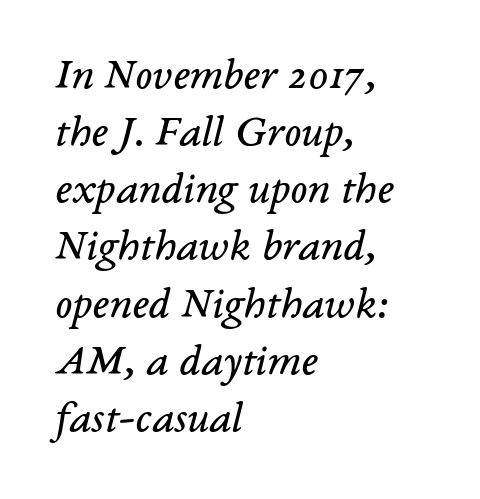
{"serif": "yes", "italic": "yes", "lean": "right", "slant_degrees": 14, "bold": "no", "weight": "regular", "width": "normal", "stroke_contrast": "low", "x_height": "medium", "monospaced": "no", "underline": "no", "align": "left", "line_spacing": "normal", "line_spacing_ratio": 1.27, "letter_spacing": "normal", "letter_spacing_em": 0.0, "glyph_px": 45}
